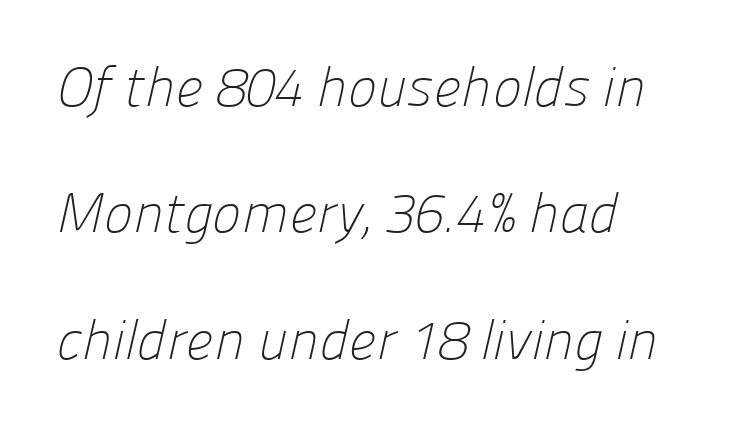
Q: Is the text bold? A: No.
Q: Is the typeface a serif or a sans-serif typeface? A: Sans-serif.
Q: Is the text underlined? A: No.
Q: How is the paragraph aligned? A: Left-aligned.
Q: Is the spacing between letters normal or unusually wide? A: Normal.
Q: Is the spacing between lines tight, normal or loose? A: Loose.
Q: Width (condensed, normal, or wide)? A: Normal.
Q: Stroke contrast? A: Low.
Q: x-height? A: Medium.
Q: Monospaced? A: No.
